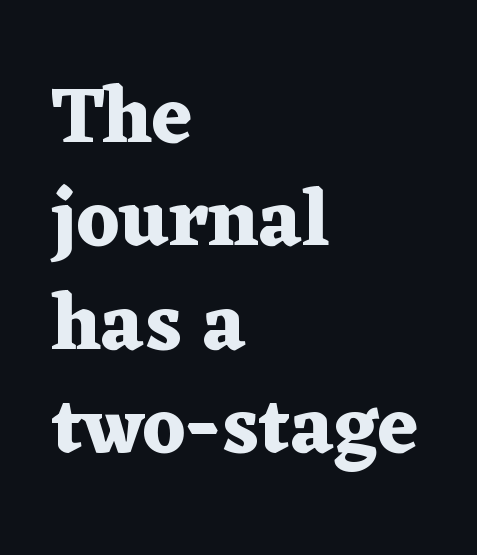
{"serif": "yes", "italic": "no", "bold": "yes", "weight": "heavy", "width": "wide", "stroke_contrast": "medium", "x_height": "medium", "monospaced": "no", "underline": "no", "align": "left", "line_spacing": "normal", "line_spacing_ratio": 1.31, "letter_spacing": "normal", "letter_spacing_em": 0.0, "glyph_px": 79}
